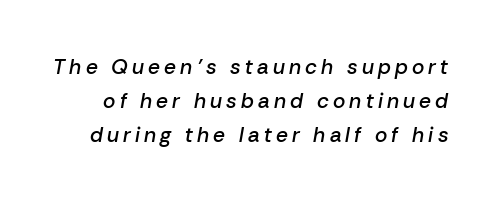
Descenders hang freely into open space. Is there much room between lines? A standard amount, neither cramped nor airy. This sample uses expanded letter spacing, leaving extra air between glyphs. The characters look somewhat weighty, a semibold short of true bold.
